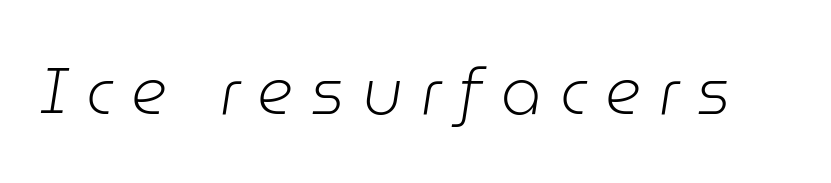
{"italic": "yes", "lean": "right", "slant_degrees": 9, "bold": "no", "weight": "light", "width": "normal", "stroke_contrast": "low", "x_height": "medium", "monospaced": "no", "underline": "no", "letter_spacing": "wide", "letter_spacing_em": 0.28, "glyph_px": 64}
